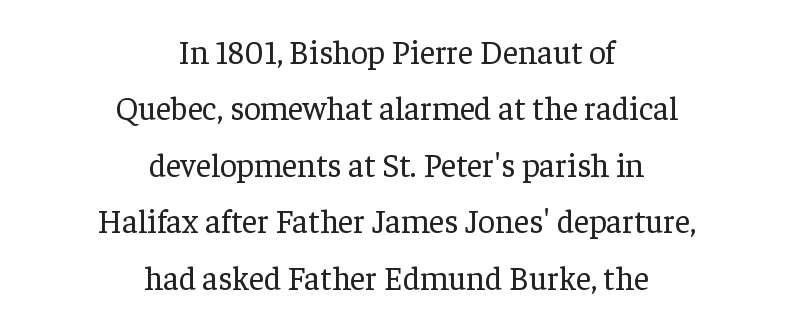
{"serif": "yes", "italic": "no", "bold": "no", "weight": "regular", "width": "normal", "stroke_contrast": "low", "x_height": "medium", "monospaced": "no", "underline": "no", "align": "center", "line_spacing_ratio": 1.71, "letter_spacing": "normal", "letter_spacing_em": 0.0, "glyph_px": 33}
